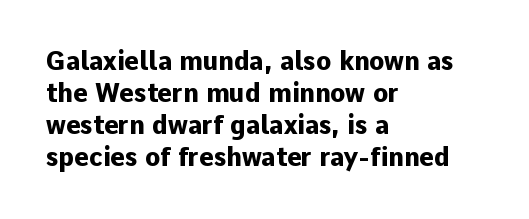
The image shows 25 px bold type, upright; set left-aligned, normal line spacing (1.28x), normal letter spacing, not underlined.
